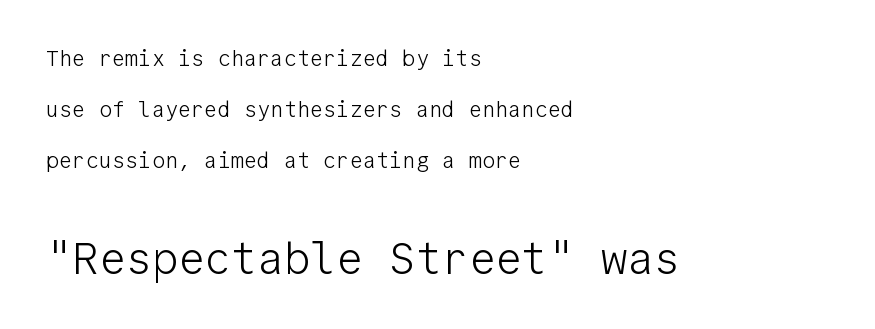
{"serif": "no", "italic": "no", "bold": "no", "weight": "light", "width": "normal", "stroke_contrast": "low", "x_height": "medium", "monospaced": "yes", "underline": "no", "align": "left", "line_spacing": "loose", "line_spacing_ratio": 2.31, "letter_spacing": "normal", "letter_spacing_em": 0.0, "larger_block": "second", "size_ratio": 2.0, "glyph_px": 44}
